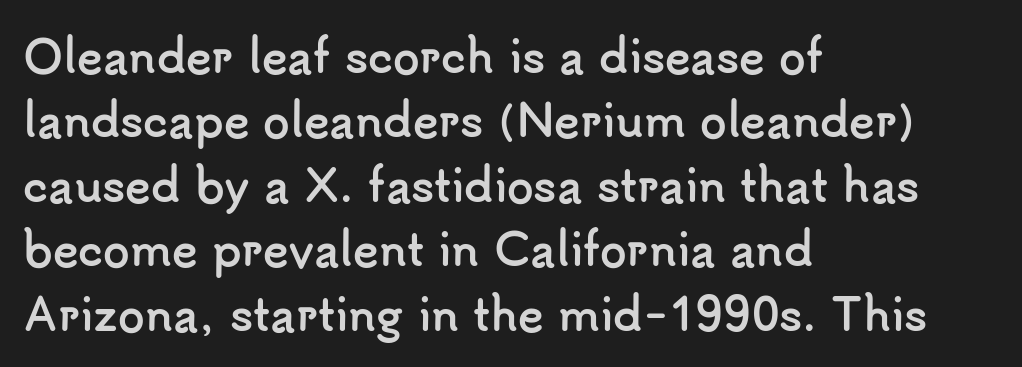
If you drew a line through each stem, it would be perfectly vertical. Letterform terminals end flat and unadorned throughout the passage. The rendering uses a bold face; every stroke is thick and dark. The letters sit at their default tracking, neither squeezed nor spread. Check under the words: just untouched page. Horizontal alignment here is leftward, the default for most running prose.
